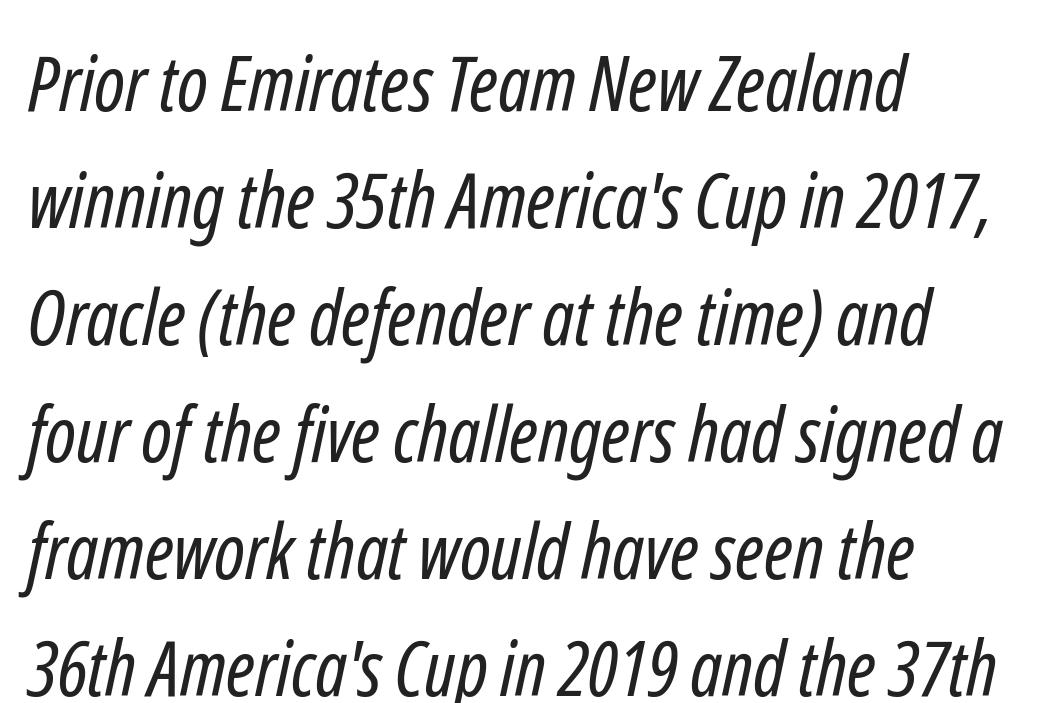
{"serif": "no", "bold": "no", "weight": "regular", "width": "condensed", "stroke_contrast": "low", "x_height": "medium", "monospaced": "no", "underline": "no", "align": "left", "line_spacing": "normal", "line_spacing_ratio": 1.52, "letter_spacing": "normal", "letter_spacing_em": 0.0, "glyph_px": 77}
